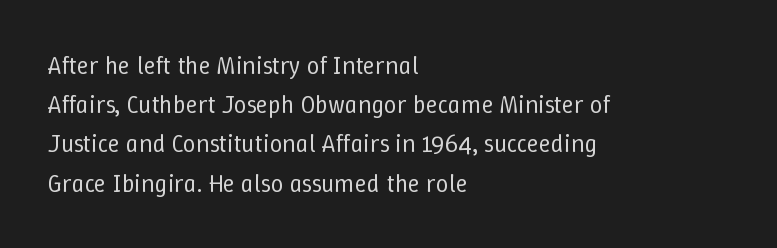
Is this a heavy cut? Hardly; it is regular or lighter. In CSS terms this would be text-align: left. Words appear dense and cohesive because spacing is normal. The gap between lines stays unmarked. Reading down the column, the eye jumps a familiar distance to each next line. This is roman type, the default non-slanted kind.
